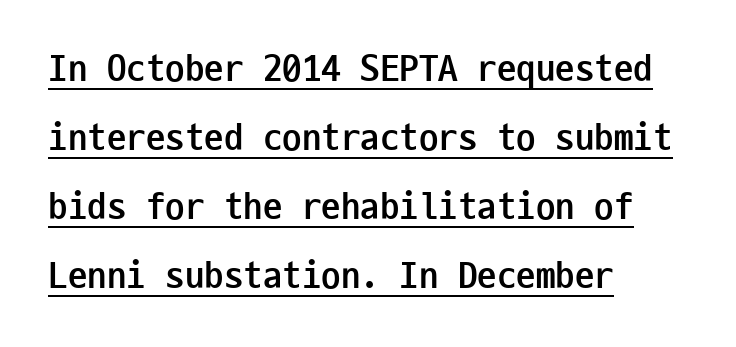
The image shows 39 px semibold, condensed sans-serif type, upright, monospaced; set left-aligned, line spacing 1.77x, normal letter spacing, underlined; low stroke contrast and a medium x-height.
